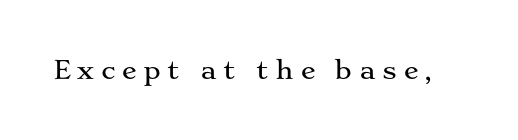
A typesetter would call this heavily tracked-out type. Rule under the text: the space is simply empty. This is roman type, the default non-slanted kind.
